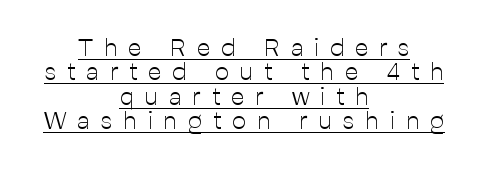
Q: Is the text bold? A: No.
Q: Is the text italic (slanted)? A: No, it is upright.
Q: Is the text underlined? A: Yes.
Q: How is the paragraph aligned? A: Centered.
Q: Is the spacing between letters normal or unusually wide? A: Unusually wide.
Q: Is the spacing between lines tight, normal or loose? A: Tight.
